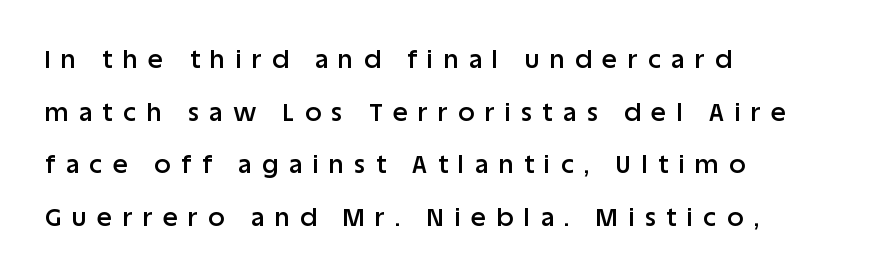
Vertical strokes here are truly vertical. Short note: letters widely spaced. The strip under each line holds only bare page. Does the leading feel generous? Absolutely, it's lavish. As a designer I'd log this as weight 600, semibold.
